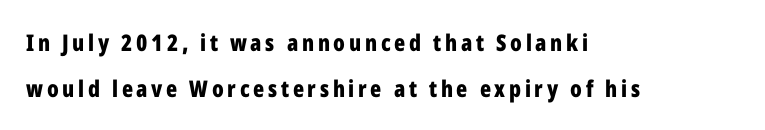
The image shows 23 px bold type, upright; set left-aligned, loose line spacing (1.99x), not underlined.
